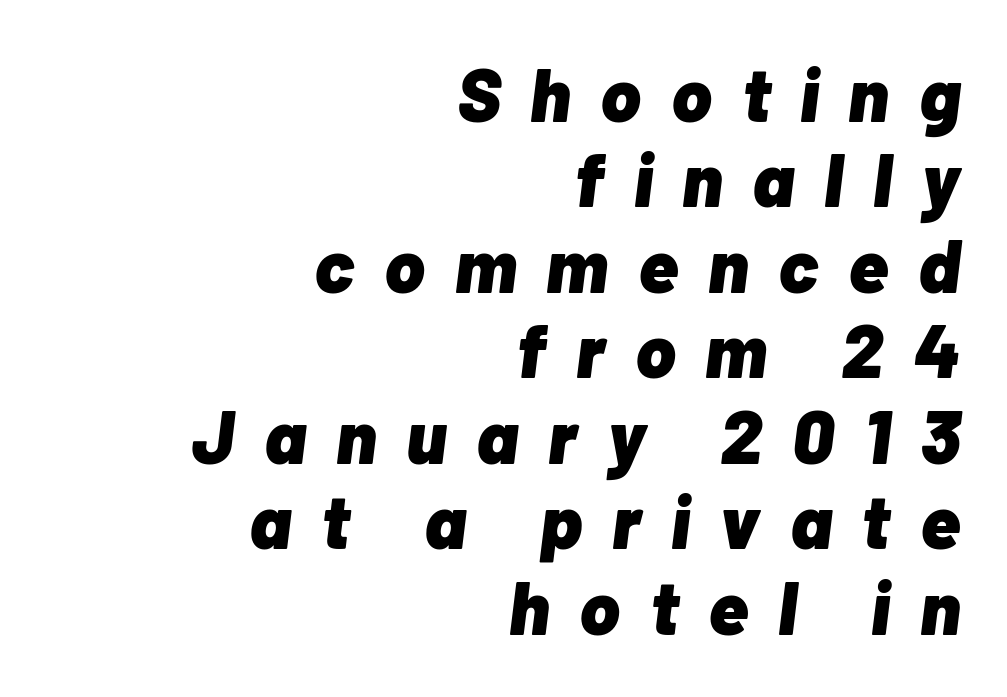
Q: Is the text bold? A: Yes.
Q: Is the text italic (slanted)? A: Yes, it leans right by about 7 degrees.
Q: Is the text underlined? A: No.
Q: How is the paragraph aligned? A: Right-aligned.
Q: Is the spacing between letters normal or unusually wide? A: Unusually wide.
Q: Is the spacing between lines tight, normal or loose? A: Tight.
Q: Width (condensed, normal, or wide)? A: Normal.
Q: Stroke contrast? A: Low.
Q: x-height? A: Medium.
Q: Monospaced? A: No.
